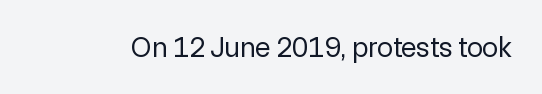
{"serif": "no", "italic": "no", "bold": "no", "weight": "regular", "width": "normal", "x_height": "medium", "monospaced": "no", "underline": "no", "letter_spacing": "normal", "letter_spacing_em": 0.0, "glyph_px": 29}
